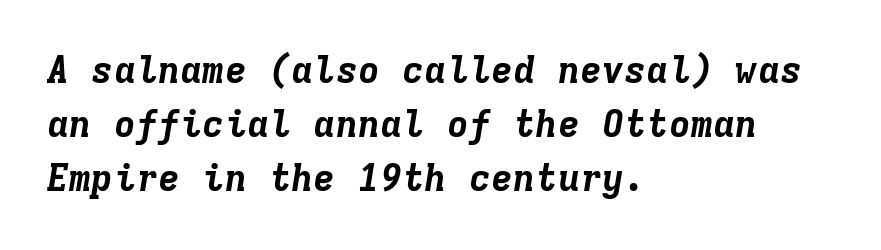
Q: Is the text bold? A: Yes.
Q: Is the text italic (slanted)? A: Yes, it leans right by about 9 degrees.
Q: Is the text underlined? A: No.
Q: How is the paragraph aligned? A: Left-aligned.
Q: Is the spacing between letters normal or unusually wide? A: Normal.
Q: Is the spacing between lines tight, normal or loose? A: Normal.
Q: Width (condensed, normal, or wide)? A: Normal.
Q: Stroke contrast? A: Low.
Q: x-height? A: Medium.
Q: Monospaced? A: Yes.
